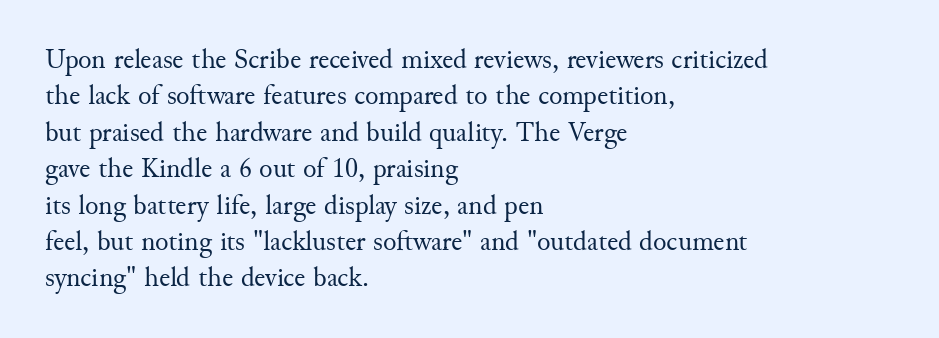
The image shows 28 px regular-weight serif type, upright; set left-aligned, normal line spacing (1.3x), normal letter spacing, not underlined; medium stroke contrast and a small x-height.
